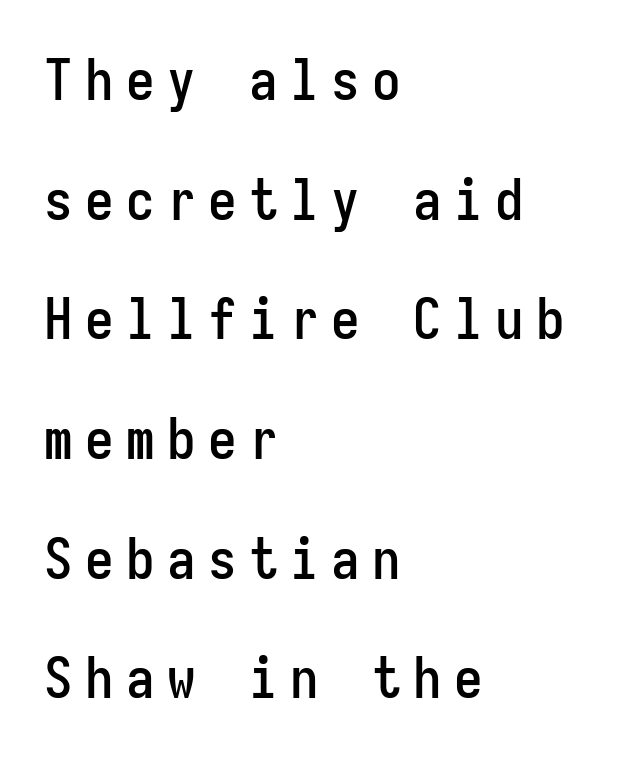
What's the leading like? Stretched, with rows far apart. The type family on display is of the sans-serif kind. A typesetter would call this heavily tracked-out type. Rendered with straight, roman letterforms. Short and long lines alike share a common starting point at left.
